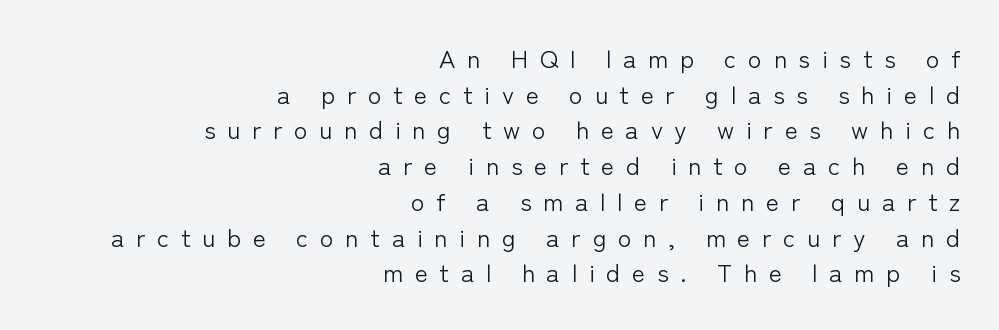
The face looks like a standard text weight, possibly lighter. Vertically, the passage feels balanced, rows spaced as you'd expect. What stands out about the letter spacing? Its width — letters are far apart. A flush-right, rag-left setting is used for this passage. Only glyphs here, with clear space below each row. The letters stand straight up with perfectly vertical stems.
